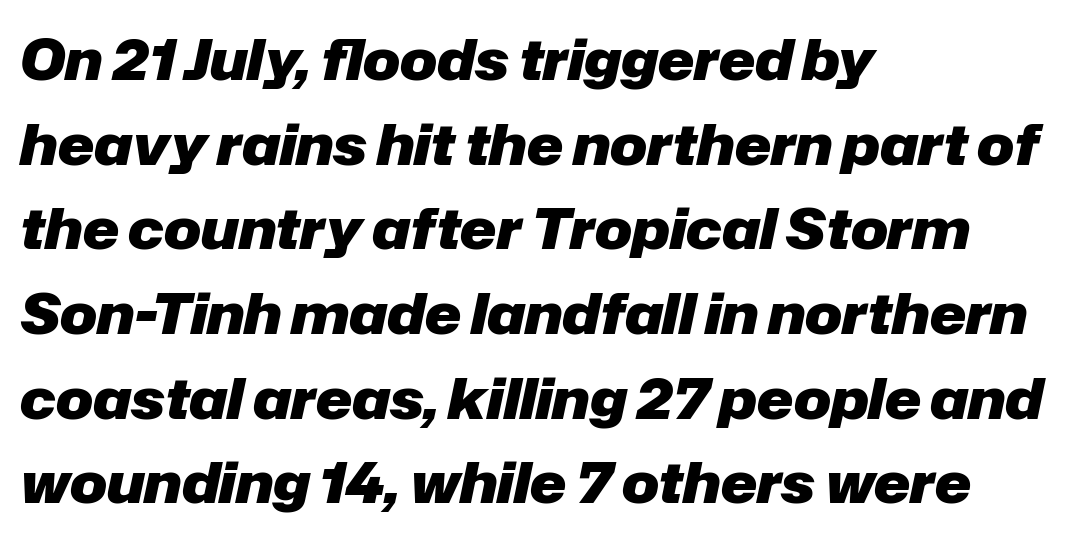
{"italic": "yes", "lean": "right", "slant_degrees": 12, "bold": "yes", "weight": "heavy", "width": "normal", "stroke_contrast": "low", "x_height": "medium", "monospaced": "no", "underline": "no", "align": "left", "line_spacing": "normal", "line_spacing_ratio": 1.54, "letter_spacing": "normal", "letter_spacing_em": 0.0, "glyph_px": 55}
